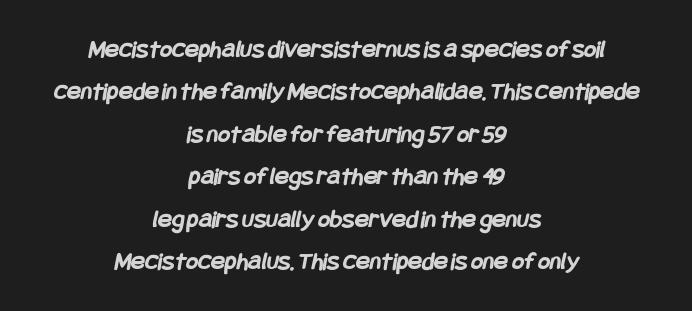
Q: Is the text bold? A: Yes.
Q: Is the text underlined? A: No.
Q: How is the paragraph aligned? A: Centered.
Q: Is the spacing between letters normal or unusually wide? A: Normal.
Q: Is the spacing between lines tight, normal or loose? A: Normal.
